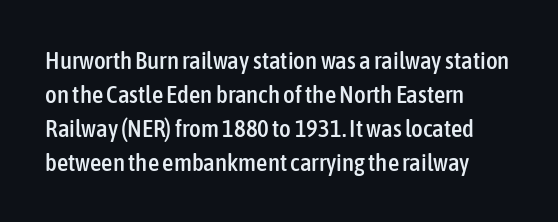
Q: Is the text italic (slanted)? A: No, it is upright.
Q: Is the text underlined? A: No.
Q: How is the paragraph aligned? A: Left-aligned.
Q: Is the spacing between letters normal or unusually wide? A: Normal.
Q: Is the spacing between lines tight, normal or loose? A: Normal.
